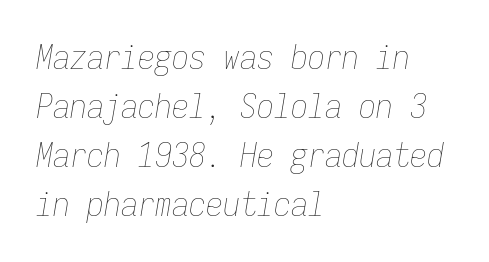
{"italic": "yes", "lean": "right", "slant_degrees": 9, "bold": "no", "weight": "thin", "width": "condensed", "stroke_contrast": "low", "x_height": "medium", "monospaced": "yes", "underline": "no", "align": "left", "line_spacing": "normal", "line_spacing_ratio": 1.44, "letter_spacing": "normal", "letter_spacing_em": 0.0, "glyph_px": 34}
